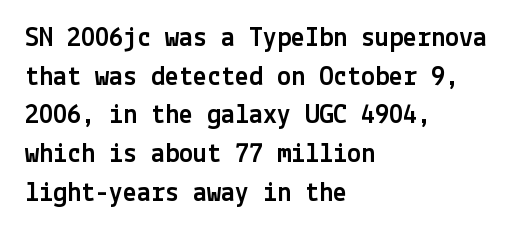
The image shows 28 px sans-serif type, upright; set left-aligned, normal line spacing (1.38x), normal letter spacing, not underlined; a medium x-height.
